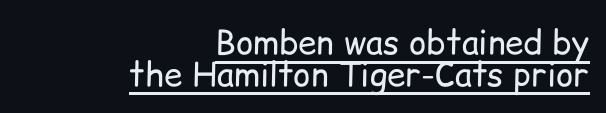
{"serif": "no", "italic": "no", "bold": "no", "weight": "regular", "width": "normal", "stroke_contrast": "low", "x_height": "medium", "monospaced": "no", "underline": "yes", "align": "right", "line_spacing": "tight", "line_spacing_ratio": 0.96, "letter_spacing": "normal", "letter_spacing_em": 0.0, "glyph_px": 33}
